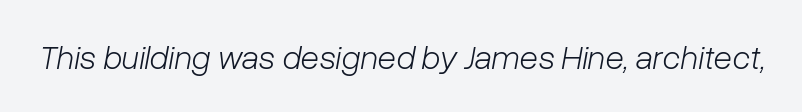
The image shows 34 px light type, italic (leaning right); set normal letter spacing, not underlined; low stroke contrast and a medium x-height.
